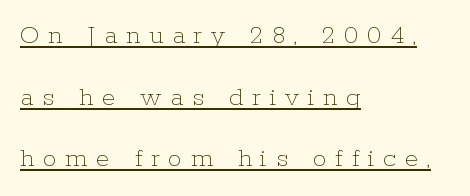
{"italic": "no", "bold": "no", "weight": "thin", "width": "normal", "stroke_contrast": "low", "x_height": "medium", "monospaced": "no", "underline": "yes", "align": "left", "line_spacing": "loose", "line_spacing_ratio": 2.2, "letter_spacing": "wide", "letter_spacing_em": 0.31, "glyph_px": 28}
